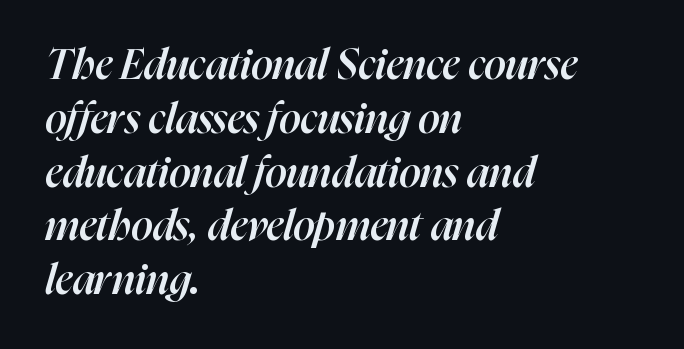
Notice how the stems are inclined rather than vertical — that's the hallmark of italics. Clear beneath every line of the passage. Each word holds together tightly as a unit, with standard inter-letter gaps. This block has exactly the height ordinary leading produces. The rendering uses a semibold face; strokes are thickened but not to full bold.
